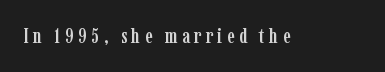
{"italic": "no", "underline": "no", "letter_spacing": "wide", "letter_spacing_em": 0.21, "glyph_px": 21}
